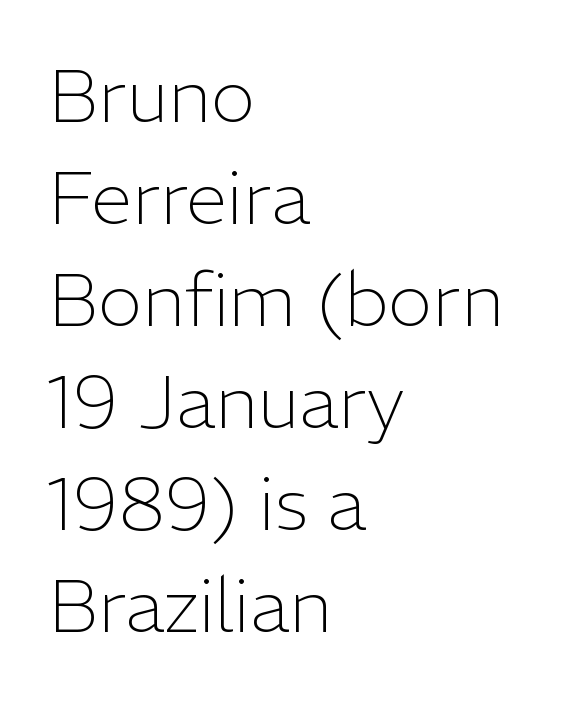
{"serif": "no", "italic": "no", "bold": "no", "weight": "light", "width": "normal", "stroke_contrast": "low", "x_height": "medium", "monospaced": "no", "underline": "no", "align": "left", "line_spacing": "normal", "line_spacing_ratio": 1.36, "letter_spacing": "normal", "letter_spacing_em": 0.0, "glyph_px": 75}
